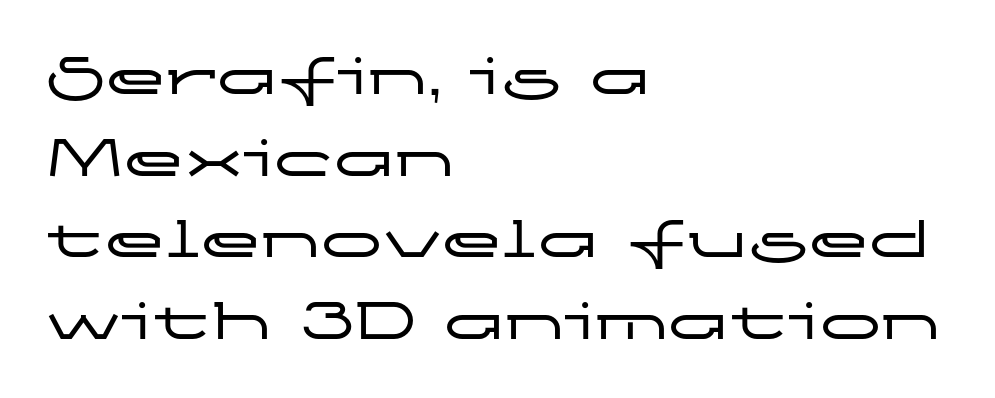
Line spacing here is normal. Check under the words: just untouched page. No italicization has been applied; the sample stays upright. The setting favours the left margin, as ordinary paragraphs usually do. Nothing sits at the stroke ends, so this counts as sans-serif.
